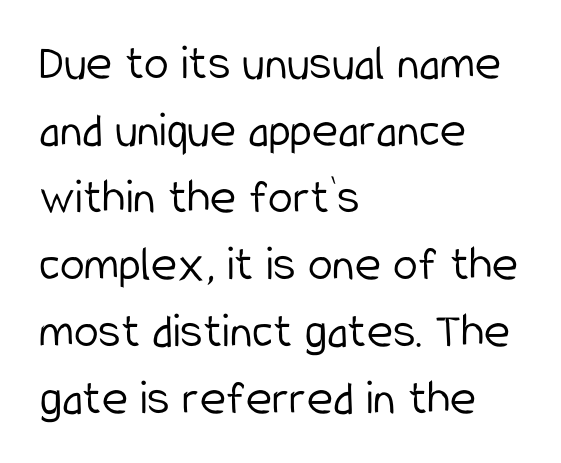
Q: Is the text bold? A: No.
Q: Is the text italic (slanted)? A: No, it is upright.
Q: Is the typeface a serif or a sans-serif typeface? A: Sans-serif.
Q: Is the text underlined? A: No.
Q: How is the paragraph aligned? A: Left-aligned.
Q: Is the spacing between letters normal or unusually wide? A: Normal.
Q: Is the spacing between lines tight, normal or loose? A: Normal.
Q: Width (condensed, normal, or wide)? A: Condensed.
Q: Stroke contrast? A: Low.
Q: x-height? A: Medium.
Q: Monospaced? A: No.
